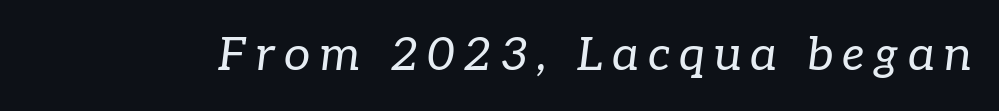
{"serif": "yes", "italic": "yes", "lean": "right", "slant_degrees": 7, "bold": "no", "weight": "regular", "width": "normal", "stroke_contrast": "low", "x_height": "medium", "monospaced": "no", "underline": "no", "glyph_px": 47}
